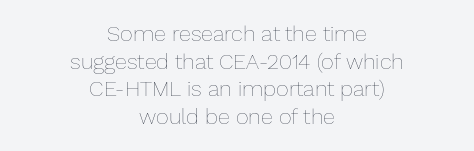
Q: Is the text bold? A: No.
Q: Is the text italic (slanted)? A: No, it is upright.
Q: Is the text underlined? A: No.
Q: How is the paragraph aligned? A: Centered.
Q: Is the spacing between letters normal or unusually wide? A: Normal.
Q: Is the spacing between lines tight, normal or loose? A: Normal.
